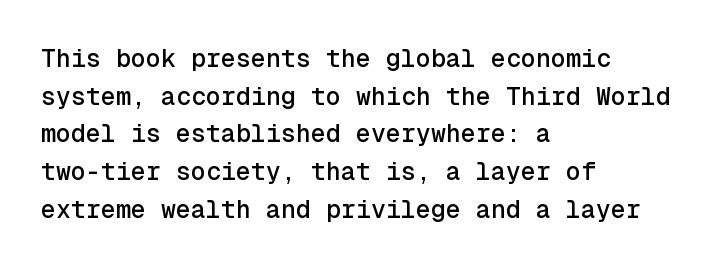
The image shows 25 px text type, upright; set left-aligned, normal line spacing (1.51x), normal letter spacing, not underlined.
